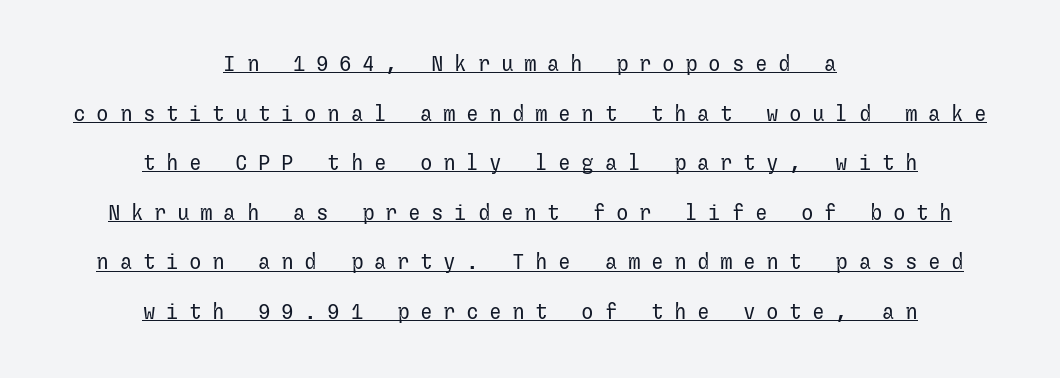
Descenders here cross a horizontal rule under the line. The face looks like a standard text weight, possibly lighter. Quick note: not italic, upright. Honestly, the rows look like they've been pulled way apart.
